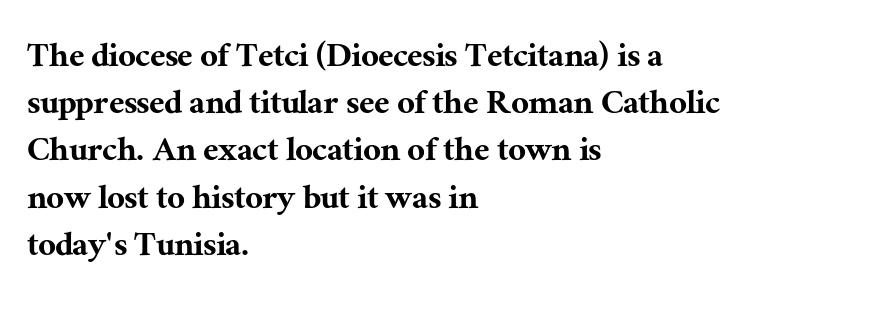
No word sits above an underline. A serif font was chosen for this passage. Nope, not italic — everything's standing straight. Spacing between characters is what you'd get straight out of the box.
